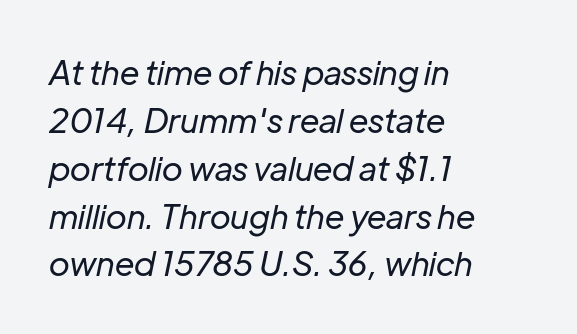
Clear beneath every line of the passage. Where is the straight margin? On the left. Spacing verdict: proportional, widths tailored to each character. Compared with typical paragraphs, the rows here are spaced about the same.
